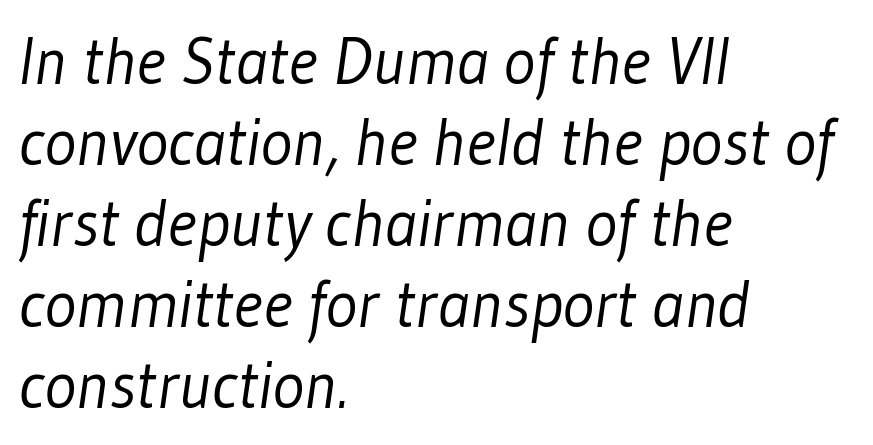
These lines are composed in type without serifs. The space beneath each line is pristine and unruled. The paragraph has a hard left edge and a soft right edge. Spacing verdict: proportional, widths tailored to each character. The rendering keeps characters at their native spacing. Caption: face not bold, strokes unweighted.
